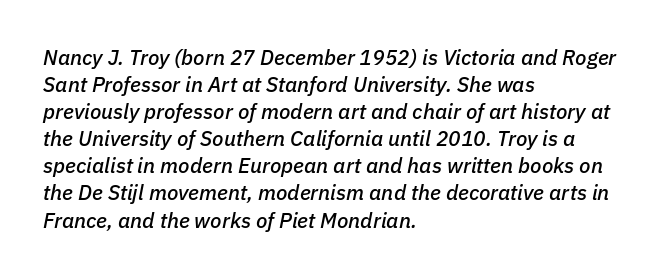
{"italic": "yes", "lean": "right", "slant_degrees": 11, "underline": "no", "align": "left", "line_spacing": "normal", "line_spacing_ratio": 1.29, "letter_spacing": "normal", "letter_spacing_em": 0.0, "glyph_px": 21}
